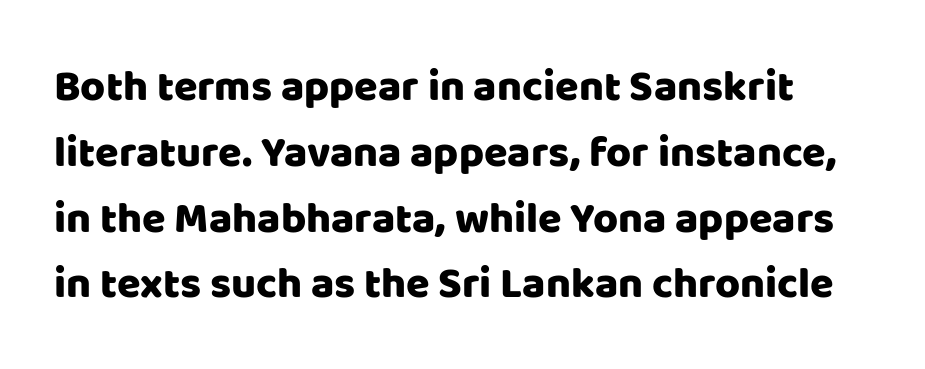
The image shows 43 px sans-serif type, upright; set normal line spacing (1.53x), normal letter spacing, not underlined; low stroke contrast and a large x-height.
